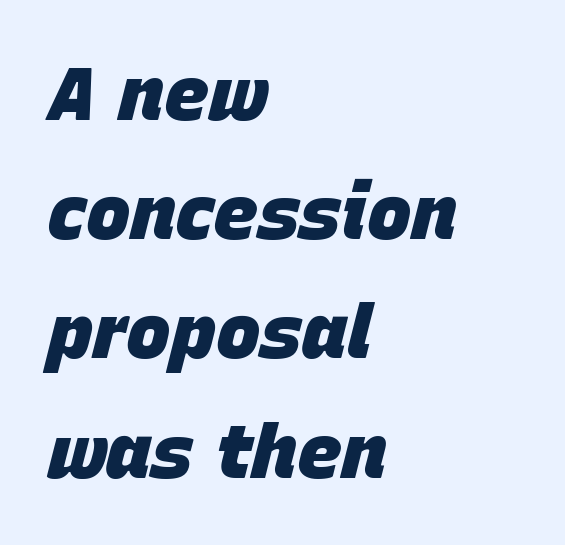
This sample keeps an unexceptional amount of space between lines. Students, note that the glyphs here touch the page at normal intervals. Does the lettering tilt? It does — this is italic. In terms of weight, the rendering is a true, heavy bold.
